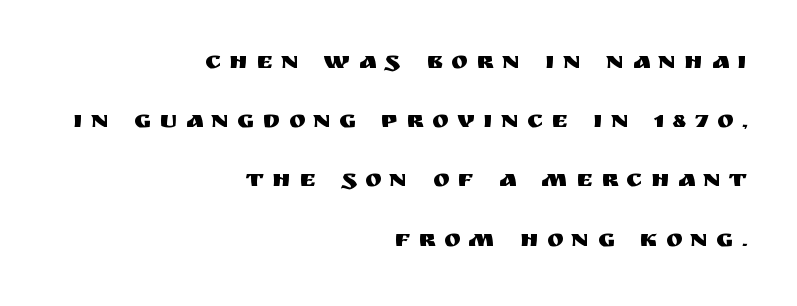
Each word looks stretched out because of the extra space between its letters. Is there any slant? The stems are plumb. This block would shrink considerably if given ordinary leading; it's expanded now. Only glyphs here, with clear space below each row.
